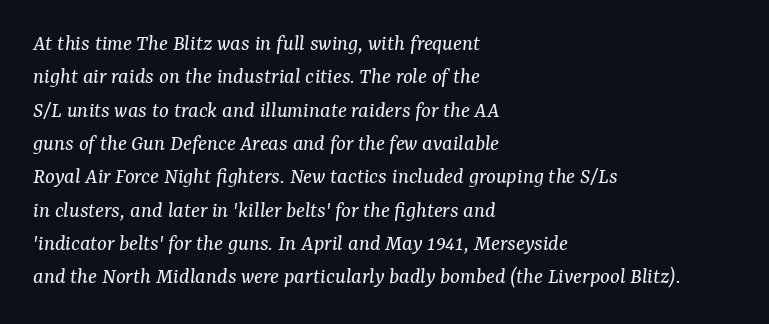
Q: Is the text bold? A: No.
Q: Is the text italic (slanted)? A: Yes, it leans right by about 7 degrees.
Q: Is the text underlined? A: No.
Q: How is the paragraph aligned? A: Left-aligned.
Q: Is the spacing between letters normal or unusually wide? A: Normal.
Q: Is the spacing between lines tight, normal or loose? A: Normal.
